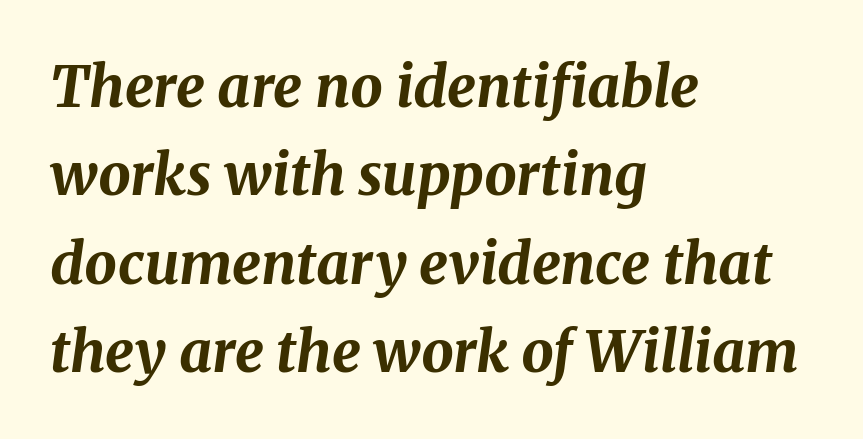
Q: Is the text bold? A: Yes.
Q: Is the text italic (slanted)? A: Yes, it leans right by about 8 degrees.
Q: Is the text underlined? A: No.
Q: How is the paragraph aligned? A: Left-aligned.
Q: Is the spacing between letters normal or unusually wide? A: Normal.
Q: Is the spacing between lines tight, normal or loose? A: Normal.
Q: Width (condensed, normal, or wide)? A: Normal.
Q: Stroke contrast? A: Medium.
Q: x-height? A: Medium.
Q: Monospaced? A: No.
